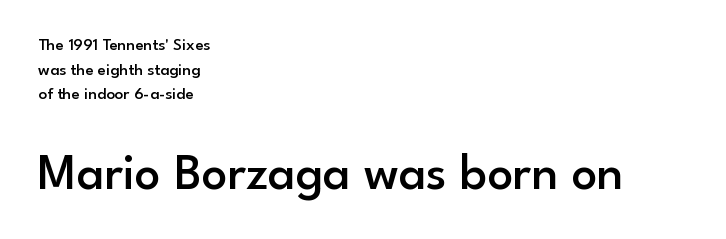
Q: Is the text bold? A: Semi-bold.
Q: Is the text italic (slanted)? A: No, it is upright.
Q: Is the typeface a serif or a sans-serif typeface? A: Sans-serif.
Q: Is the text underlined? A: No.
Q: How is the paragraph aligned? A: Left-aligned.
Q: Is the spacing between letters normal or unusually wide? A: Normal.
Q: Is the spacing between lines tight, normal or loose? A: Normal.
Q: Which block of text is set in a larger size, the first (top) or the second (bottom)? A: The second (bottom) one.
Q: Width (condensed, normal, or wide)? A: Normal.
Q: Stroke contrast? A: Low.
Q: x-height? A: Small.
Q: Monospaced? A: No.
